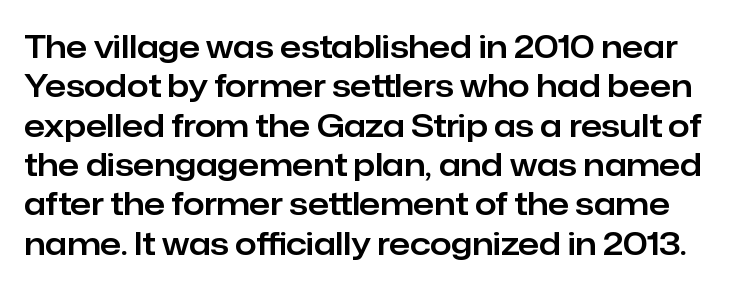
{"serif": "no", "italic": "no", "width": "normal", "stroke_contrast": "low", "x_height": "medium", "monospaced": "no", "underline": "no", "line_spacing": "normal", "line_spacing_ratio": 1.27, "letter_spacing": "normal", "letter_spacing_em": 0.0, "glyph_px": 31}
